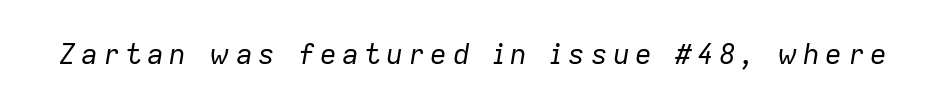
These lines are rendered in a variable-pitch font. The strokes carry an ordinary text weight at most. These lines were composed using italics. Glance below the letters and you will spot only blank space.
